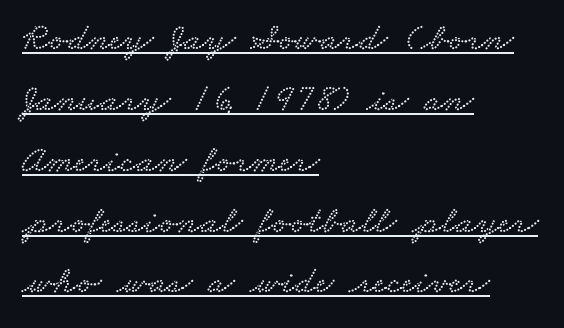
Q: Is the typeface a serif or a sans-serif typeface? A: Serif.
Q: Is the text underlined? A: Yes.
Q: How is the paragraph aligned? A: Left-aligned.
Q: Is the spacing between letters normal or unusually wide? A: Normal.
Q: Is the spacing between lines tight, normal or loose? A: Normal.
Q: Width (condensed, normal, or wide)? A: Wide.
Q: Stroke contrast? A: Low.
Q: x-height? A: Small.
Q: Monospaced? A: No.
